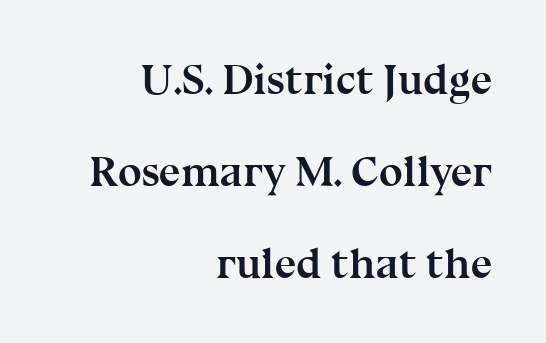
The glyphs are unaccompanied by any horizontal stroke below them. Each letter keeps its own natural width here, so spacing adapts to shape. The face used here has the dense, thick strokes of a bold. Interline gaps are noticeably wide in this sample.
